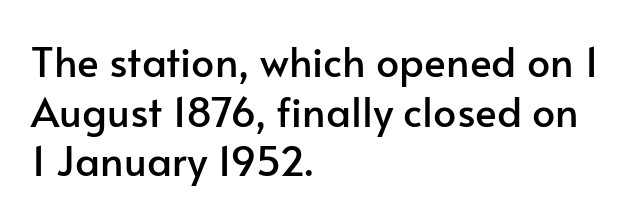
The image shows 41 px sans-serif type, upright; set left-aligned, line spacing 1.21x, normal letter spacing, not underlined; low stroke contrast and a small x-height.
